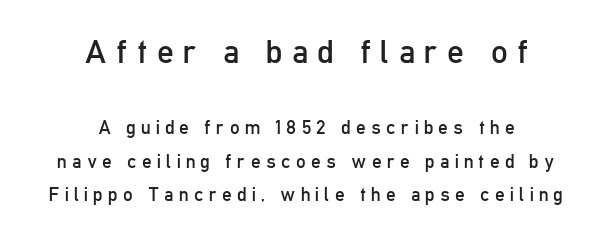
The image shows 33 px regular-weight, condensed sans-serif type, upright; set centered, line spacing 1.76x, unusually wide letter spacing (+0.28 em), not underlined; the first (top) block is 1.74x larger; low stroke contrast and a medium x-height.
